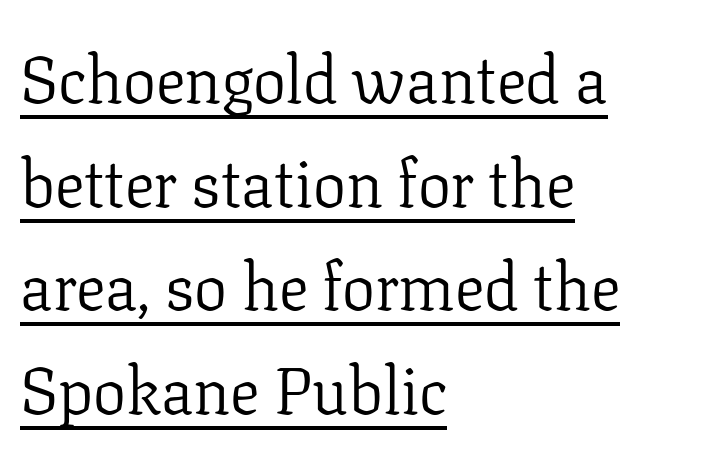
The font sits on the lighter half of the weight spectrum, regular included. The lines sit at an ordinary, default distance from one another. The text was rendered using a seriffed face with decorative stroke endings. This rendering features underlined lettering. The rendering uses natural spacing where letterforms have individual widths. The letters stand straight up with perfectly vertical stems.
